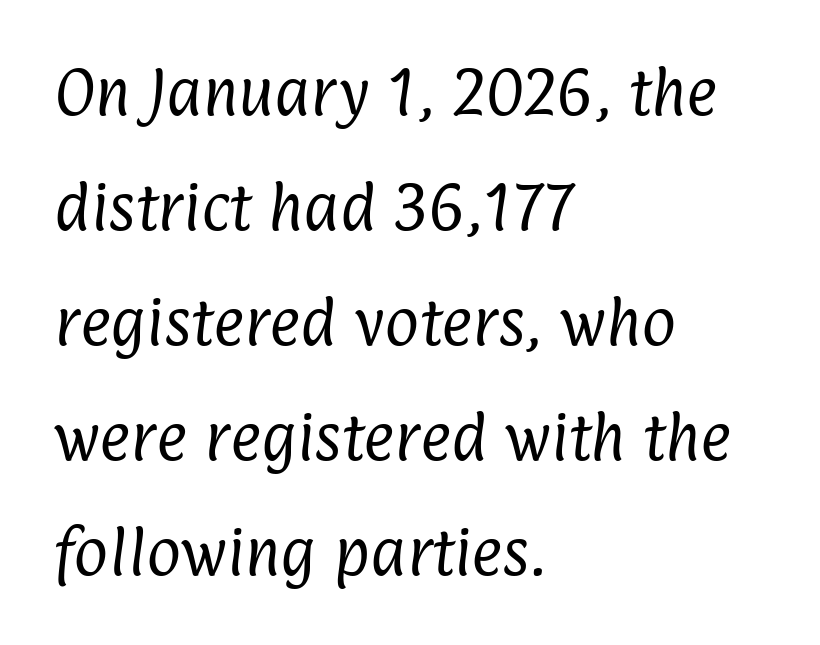
{"serif": "no", "bold": "no", "weight": "regular", "width": "condensed", "stroke_contrast": "low", "x_height": "medium", "monospaced": "no", "underline": "no", "align": "left", "line_spacing": "loose", "line_spacing_ratio": 2.17, "letter_spacing": "normal", "letter_spacing_em": 0.0, "glyph_px": 53}
